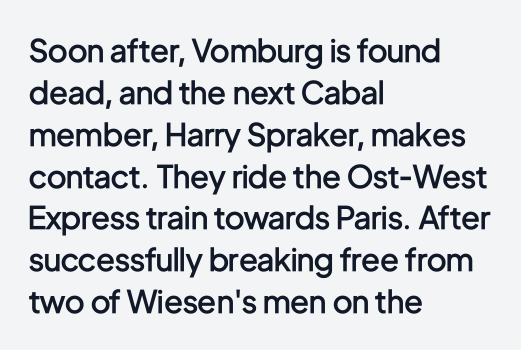
This sample has the flowing, uneven cadence of proportional lettering. This is the in-between weight designers call semibold or demi. The rag falls on the right side of this text block. The type is set solid horizontally, with unmodified tracking. Honestly, the row spacing looks completely unremarkable. Look at the bottom of the vertical strokes: they stop flat, with no serifs.
